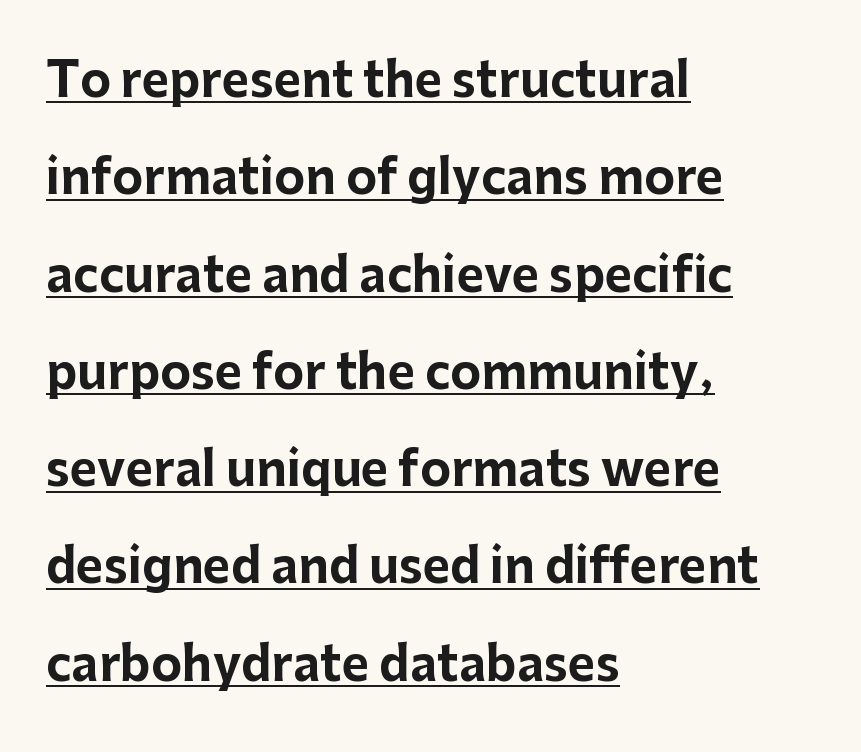
Underline: present. Here the glyphs are tracked normally, forming tight word shapes. No italicization has been applied; the sample stays upright. Are there feet on the stems? There aren't — it's a sans. The sample has been set heavy, in full bold. Compared with a centered layout, this one pins lines to the left instead.
